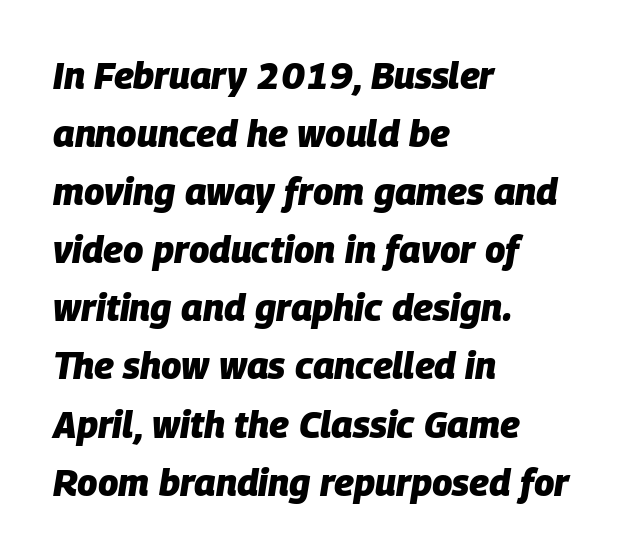
{"italic": "yes", "lean": "right", "slant_degrees": 9, "bold": "yes", "weight": "heavy", "width": "normal", "stroke_contrast": "low", "x_height": "large", "monospaced": "no", "underline": "no", "align": "left", "line_spacing": "normal", "line_spacing_ratio": 1.57, "letter_spacing": "normal", "letter_spacing_em": 0.0, "glyph_px": 37}
